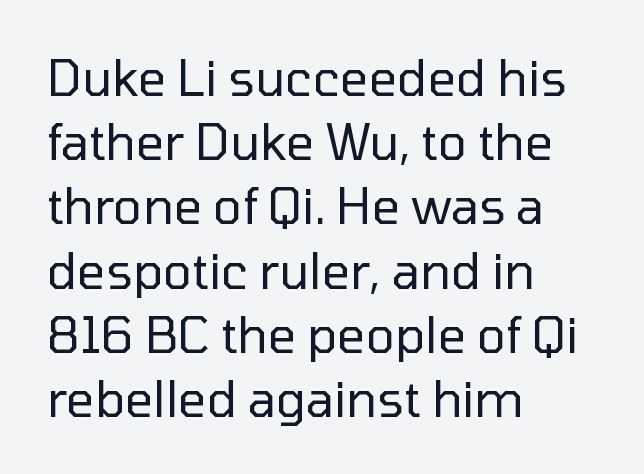
Q: Is the text bold? A: No.
Q: Is the text italic (slanted)? A: No, it is upright.
Q: Is the typeface a serif or a sans-serif typeface? A: Sans-serif.
Q: Is the text underlined? A: No.
Q: How is the paragraph aligned? A: Left-aligned.
Q: Is the spacing between letters normal or unusually wide? A: Normal.
Q: Is the spacing between lines tight, normal or loose? A: Normal.
Q: Width (condensed, normal, or wide)? A: Normal.
Q: Stroke contrast? A: Low.
Q: x-height? A: Medium.
Q: Monospaced? A: No.
